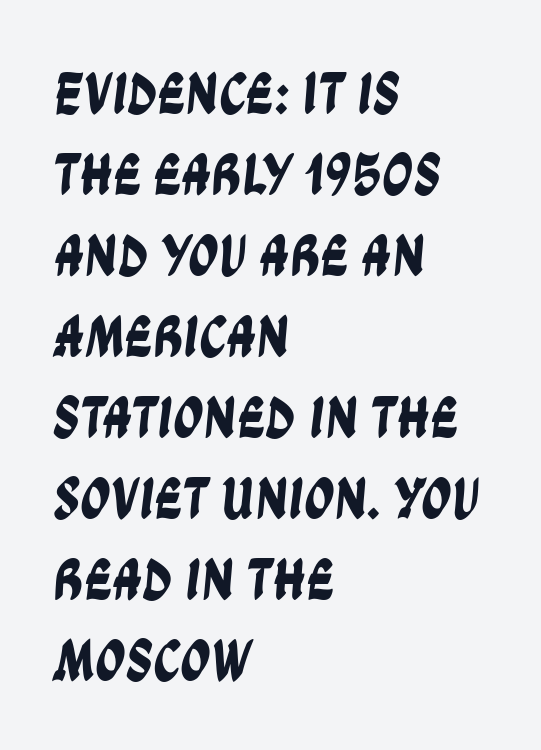
Is there much room between lines? A standard amount, neither cramped nor airy. The letters advance in unequal steps, a hallmark of proportional type. What stands out about the letter spacing? Nothing — it is the standard amount. Letterform terminals end flat and unadorned throughout the passage.
